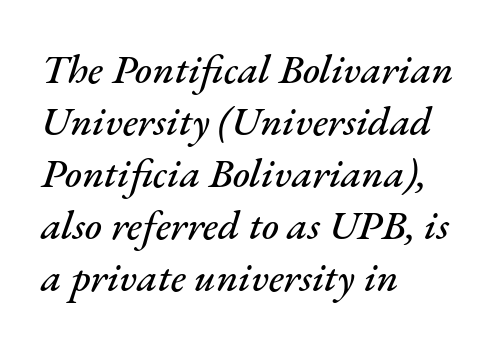
The image shows 41 px text type, italic (leaning right); set left-aligned, normal line spacing (1.27x), normal letter spacing, not underlined; medium stroke contrast and a small x-height.
